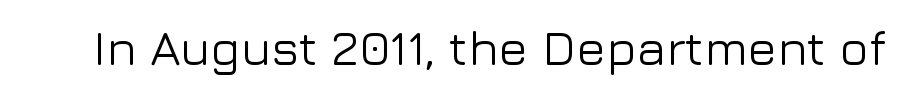
{"serif": "no", "italic": "no", "width": "normal", "stroke_contrast": "low", "x_height": "medium", "monospaced": "no", "underline": "no", "letter_spacing": "normal", "letter_spacing_em": 0.0, "glyph_px": 49}
